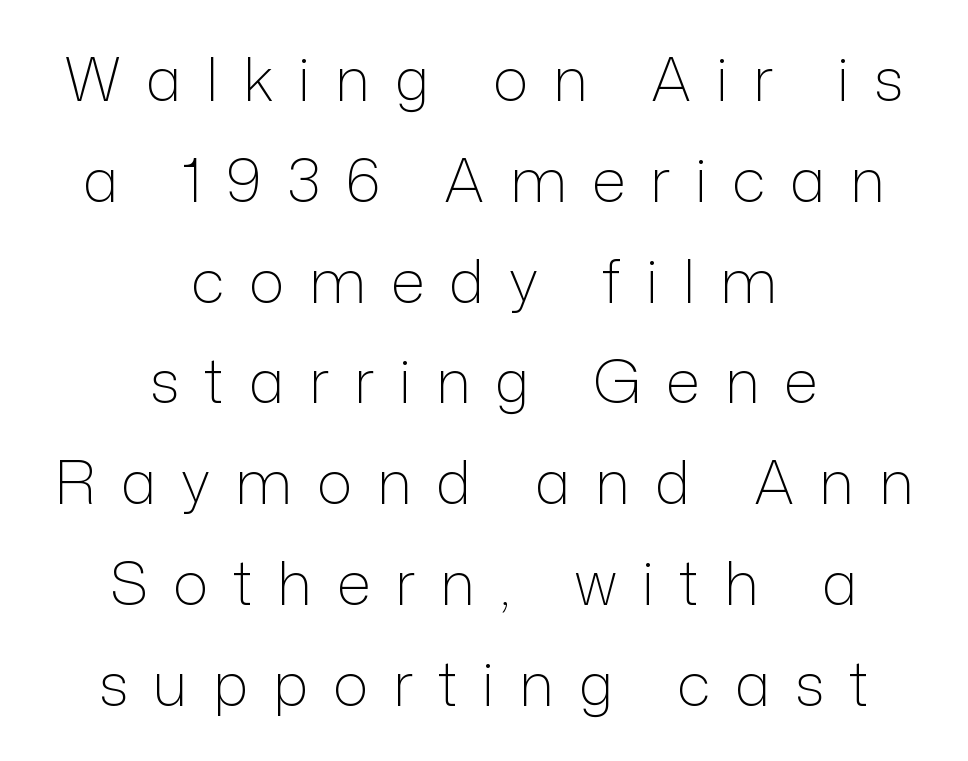
Summary of vertical rhythm: regular, with standard interline spacing. The string is rendered with underlining switched off. The weight would be labelled regular, book, light, or lighter still. Compared with a flush-left layout, this one balances lines on the center instead. Think of a printed novel: that variable character pitch is what you see here. The lettering stays uniformly vertical, giving the passage a roman look.
